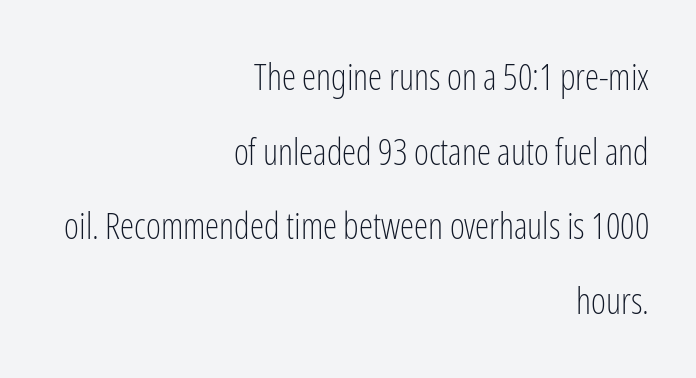
Q: Is the text bold? A: No.
Q: Is the text italic (slanted)? A: No, it is upright.
Q: Is the typeface a serif or a sans-serif typeface? A: Sans-serif.
Q: Is the text underlined? A: No.
Q: How is the paragraph aligned? A: Right-aligned.
Q: Is the spacing between letters normal or unusually wide? A: Normal.
Q: Is the spacing between lines tight, normal or loose? A: Loose.
Q: Width (condensed, normal, or wide)? A: Condensed.
Q: Stroke contrast? A: Low.
Q: x-height? A: Medium.
Q: Monospaced? A: No.
